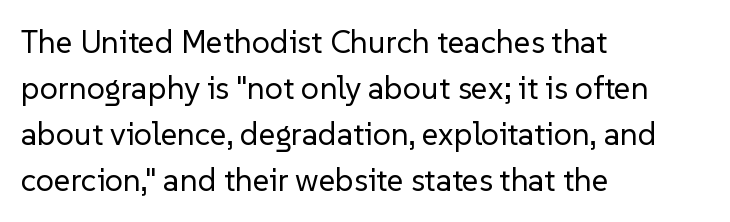
Q: Is the text bold? A: No.
Q: Is the text italic (slanted)? A: No, it is upright.
Q: Is the typeface a serif or a sans-serif typeface? A: Sans-serif.
Q: Is the text underlined? A: No.
Q: How is the paragraph aligned? A: Left-aligned.
Q: Is the spacing between letters normal or unusually wide? A: Normal.
Q: Is the spacing between lines tight, normal or loose? A: Normal.
Q: Width (condensed, normal, or wide)? A: Normal.
Q: Stroke contrast? A: Low.
Q: x-height? A: Medium.
Q: Monospaced? A: No.
